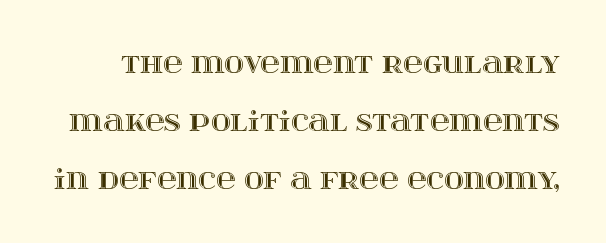
The axis of the letterforms is exactly vertical. The words here are not underlined. The rendering uses a large line-height, opening up the rows. A typesetter would call this zero additional tracking.
